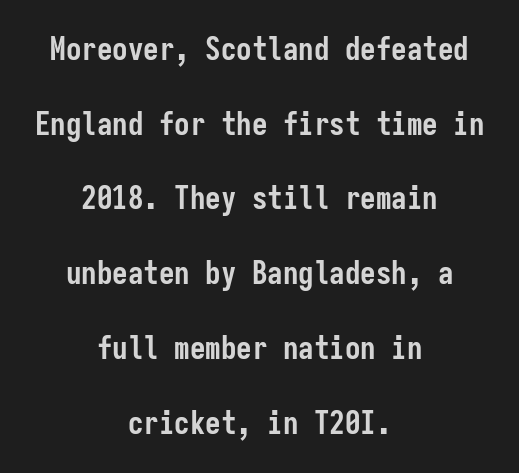
Interline gaps are noticeably wide in this sample. One-word summary of the alignment: center. Set as a true bold cut, around the 700 mark. Do the characters align in a grid? Yes, the font is monospaced. When letters stand straight like this, we call the style roman or upright.
